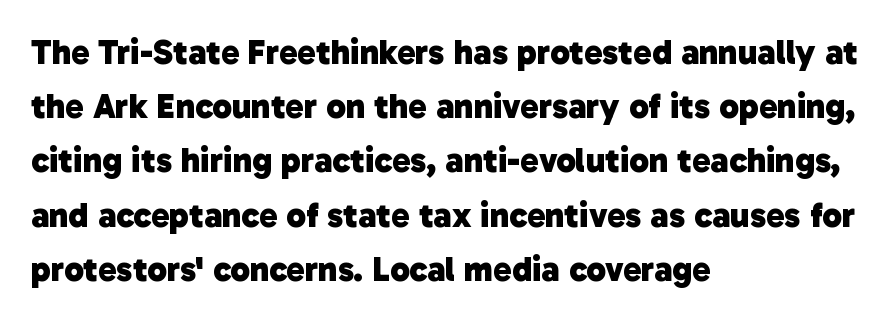
The image shows 35 px heavy sans-serif type; set left-aligned, normal line spacing (1.55x), normal letter spacing, not underlined; low stroke contrast and a medium x-height.
